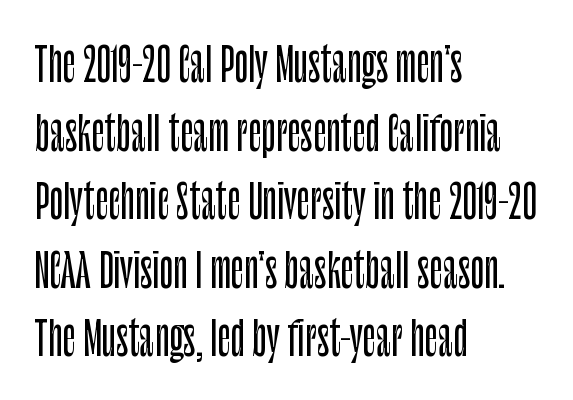
{"serif": "no", "italic": "no", "width": "condensed", "stroke_contrast": "low", "x_height": "large", "monospaced": "no", "underline": "no", "align": "left", "line_spacing": "normal", "line_spacing_ratio": 1.49, "letter_spacing": "normal", "letter_spacing_em": 0.0, "glyph_px": 46}
